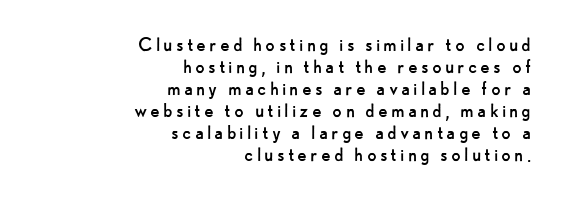
The image shows 22 px text type, upright; set right-aligned, tight line spacing (1.0x), not underlined.
